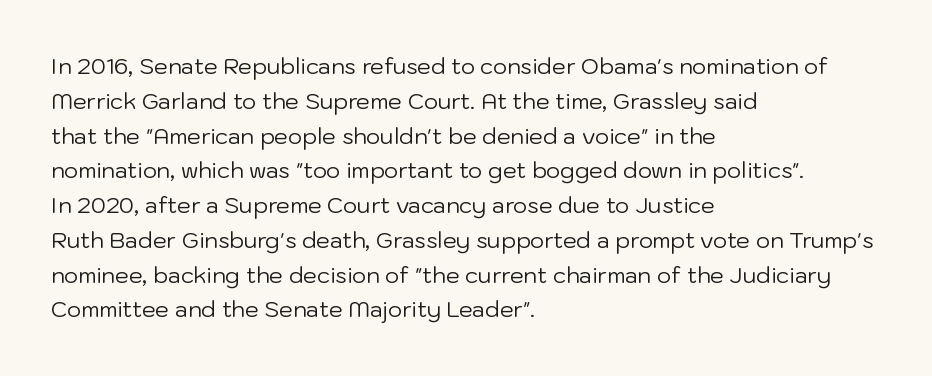
Q: Is the text bold? A: No.
Q: Is the text italic (slanted)? A: No, it is upright.
Q: Is the text underlined? A: No.
Q: How is the paragraph aligned? A: Left-aligned.
Q: Is the spacing between letters normal or unusually wide? A: Normal.
Q: Is the spacing between lines tight, normal or loose? A: Normal.
